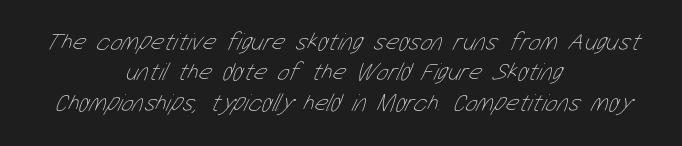
Q: Is the text bold? A: No.
Q: Is the text underlined? A: No.
Q: How is the paragraph aligned? A: Centered.
Q: Is the spacing between letters normal or unusually wide? A: Normal.
